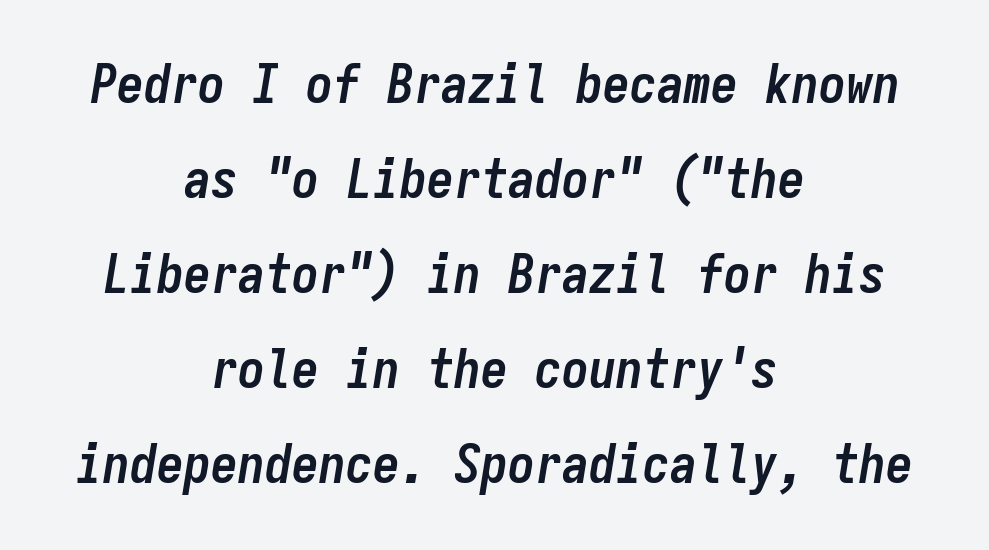
The image shows 54 px semibold, condensed type, italic (leaning right), monospaced; set centered, line spacing 1.76x, normal letter spacing, not underlined; low stroke contrast and a medium x-height.
